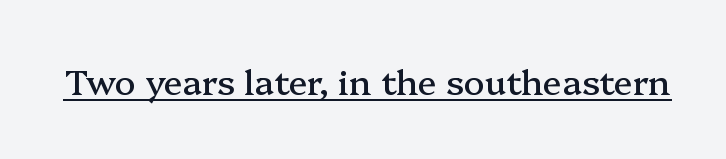
{"serif": "yes", "italic": "no", "width": "normal", "stroke_contrast": "medium", "x_height": "medium", "monospaced": "no", "underline": "yes", "letter_spacing": "normal", "letter_spacing_em": 0.0, "glyph_px": 35}
